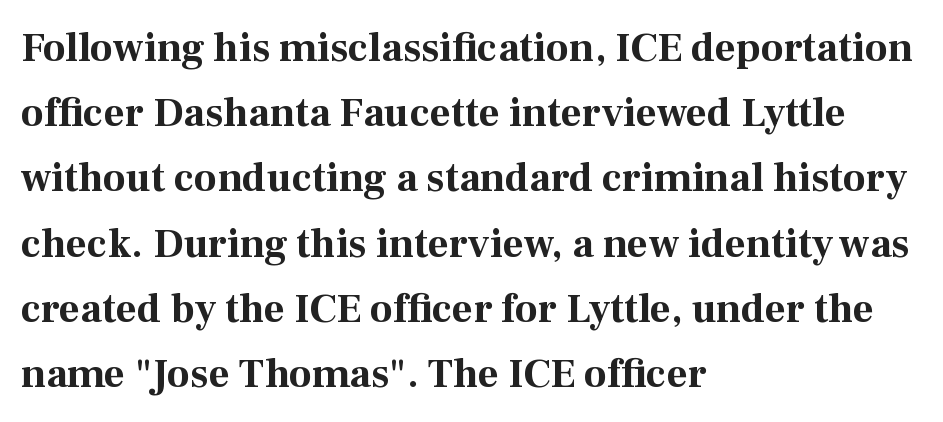
{"serif": "yes", "italic": "no", "bold": "yes", "weight": "bold", "width": "normal", "stroke_contrast": "medium", "x_height": "medium", "monospaced": "no", "underline": "no", "align": "left", "line_spacing": "normal", "line_spacing_ratio": 1.59, "letter_spacing": "normal", "letter_spacing_em": 0.0, "glyph_px": 41}
